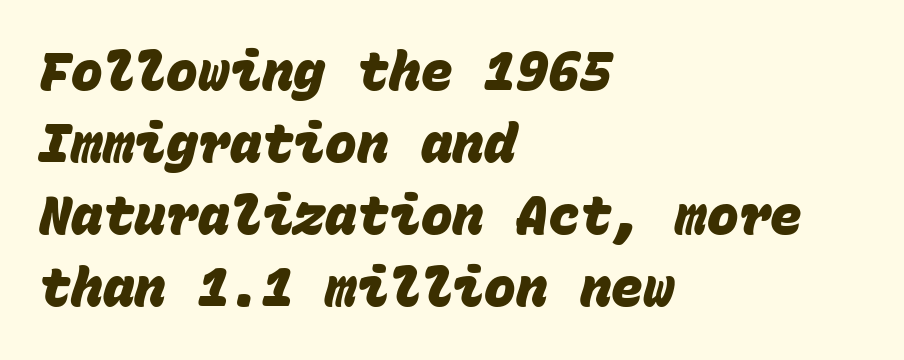
Q: Is the text bold? A: Yes.
Q: Is the typeface a serif or a sans-serif typeface? A: Sans-serif.
Q: Is the text underlined? A: No.
Q: How is the paragraph aligned? A: Left-aligned.
Q: Is the spacing between letters normal or unusually wide? A: Normal.
Q: Is the spacing between lines tight, normal or loose? A: Normal.
Q: Width (condensed, normal, or wide)? A: Normal.
Q: Stroke contrast? A: Low.
Q: x-height? A: Large.
Q: Monospaced? A: Yes.
